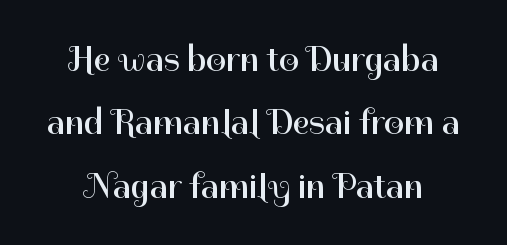
The image shows 36 px regular-weight sans-serif type, upright; set line spacing 1.76x, normal letter spacing, not underlined; high stroke contrast and a medium x-height.
